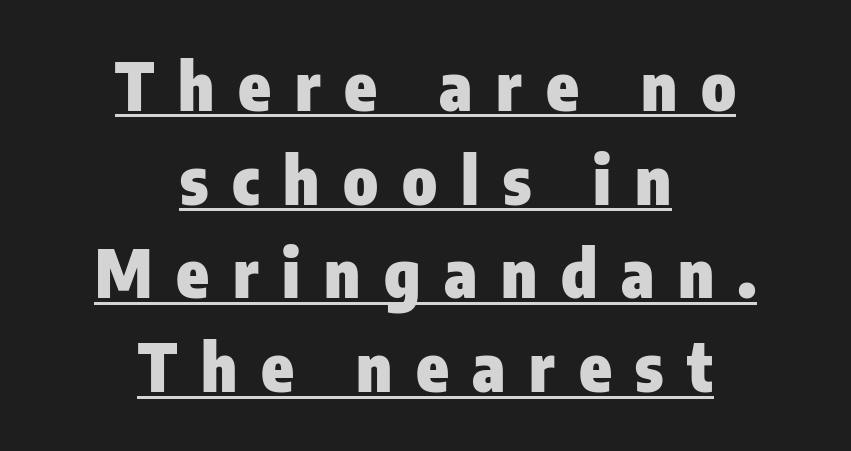
The image shows 66 px heavy, condensed sans-serif type, upright; set centered, normal line spacing (1.42x), unusually wide letter spacing (+0.36 em), underlined; low stroke contrast and a medium x-height.
